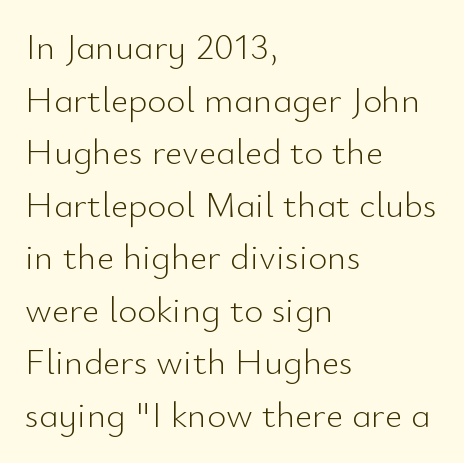
The image shows 37 px light sans-serif type, upright; set left-aligned, normal line spacing (1.42x), normal letter spacing, not underlined; low stroke contrast and a small x-height.
